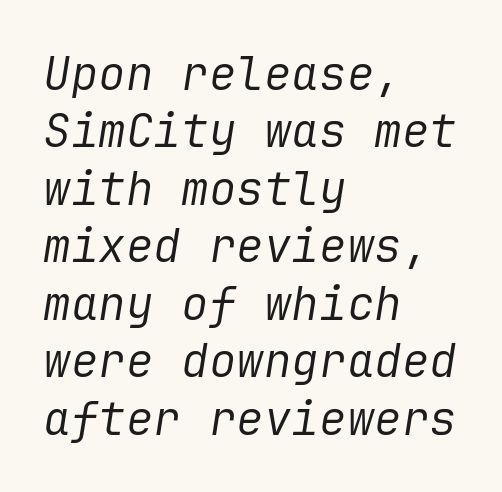
{"italic": "yes", "lean": "right", "slant_degrees": 9, "bold": "no", "weight": "regular", "width": "normal", "stroke_contrast": "low", "x_height": "medium", "underline": "no", "align": "left", "line_spacing": "normal", "line_spacing_ratio": 1.25, "letter_spacing": "normal", "letter_spacing_em": 0.0, "glyph_px": 46}
